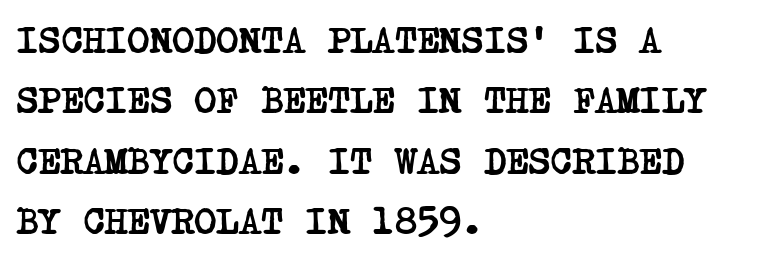
{"serif": "yes", "bold": "yes", "weight": "semibold", "width": "condensed", "stroke_contrast": "low", "x_height": "large", "underline": "no", "align": "left", "line_spacing": "normal", "line_spacing_ratio": 1.59, "letter_spacing": "normal", "letter_spacing_em": 0.0, "glyph_px": 38}
